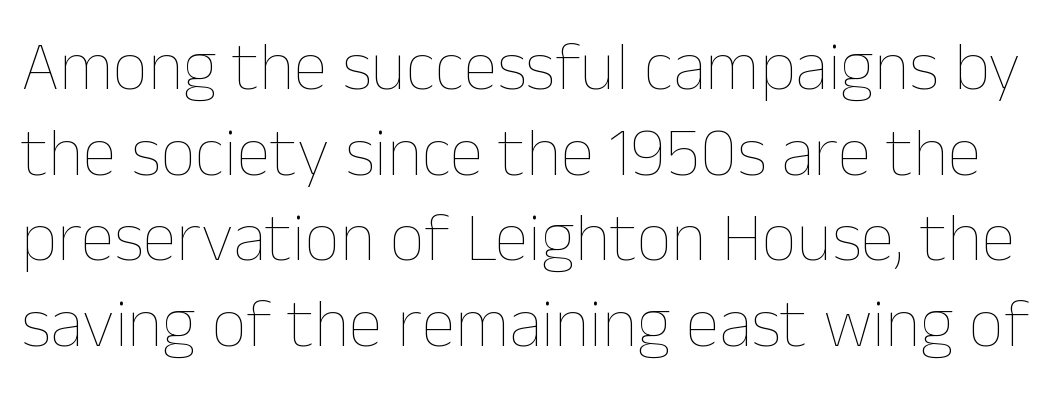
{"italic": "no", "bold": "no", "weight": "thin", "width": "normal", "stroke_contrast": "low", "x_height": "medium", "monospaced": "no", "underline": "no", "line_spacing_ratio": 1.24, "letter_spacing": "normal", "letter_spacing_em": 0.0, "glyph_px": 69}
